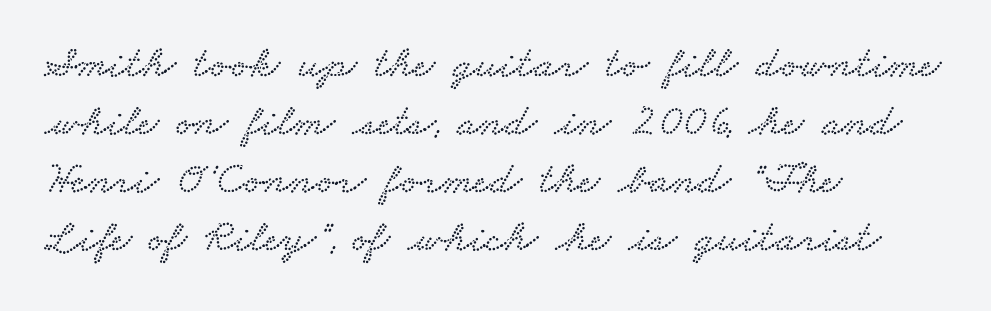
{"serif": "yes", "width": "wide", "stroke_contrast": "low", "x_height": "small", "monospaced": "no", "underline": "no", "align": "left", "line_spacing": "normal", "line_spacing_ratio": 1.29, "letter_spacing": "normal", "letter_spacing_em": 0.0, "glyph_px": 45}
